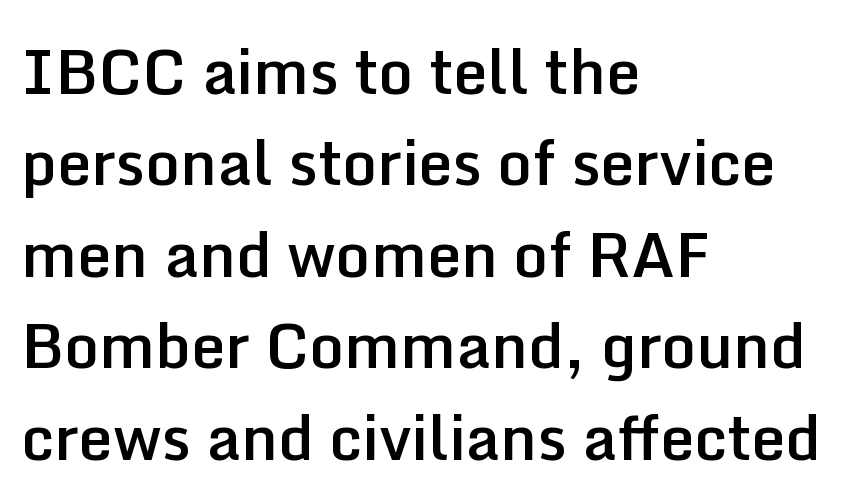
Is the letter spacing exaggerated? No — it looks like the ordinary default. You can tell it's not italic because the verticals are truly vertical. You could not count columns in this text — the font is proportionally spaced. This is moderately heavy type, rendered in semibold. This rendering uses left alignment, leaving the right contour irregular.
